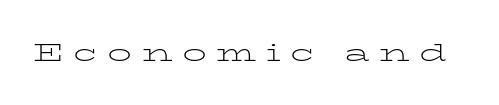
Stems here are at most as thick as an everyday book face. Check the space under the baseline: it is left empty. Spacing between characters has been opened up far beyond the box default. Tall strokes in this sample are plumb rather than angled.
